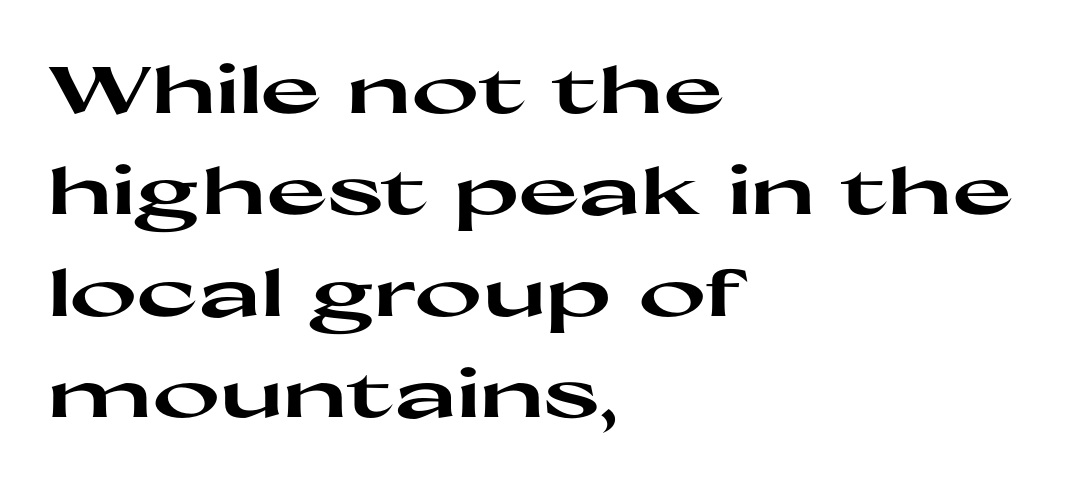
{"serif": "no", "italic": "no", "bold": "yes", "weight": "heavy", "width": "wide", "stroke_contrast": "high", "x_height": "medium", "monospaced": "no", "underline": "no", "align": "left", "line_spacing": "normal", "line_spacing_ratio": 1.56, "letter_spacing": "normal", "letter_spacing_em": 0.0, "glyph_px": 65}
